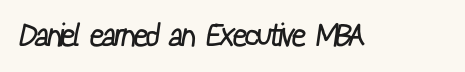
The image shows 31 px regular-weight, condensed sans-serif type; set normal letter spacing, not underlined; low stroke contrast and a medium x-height.
